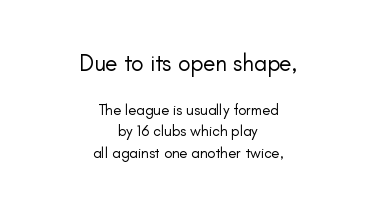
Q: Is the text bold? A: No.
Q: Is the text italic (slanted)? A: No, it is upright.
Q: Is the text underlined? A: No.
Q: How is the paragraph aligned? A: Centered.
Q: Is the spacing between letters normal or unusually wide? A: Normal.
Q: Is the spacing between lines tight, normal or loose? A: Normal.
Q: Which block of text is set in a larger size, the first (top) or the second (bottom)? A: The first (top) one.
